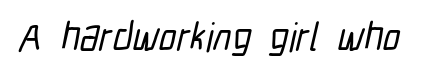
{"serif": "no", "width": "condensed", "stroke_contrast": "low", "x_height": "medium", "monospaced": "no", "underline": "no", "letter_spacing": "normal", "letter_spacing_em": 0.0, "glyph_px": 40}
